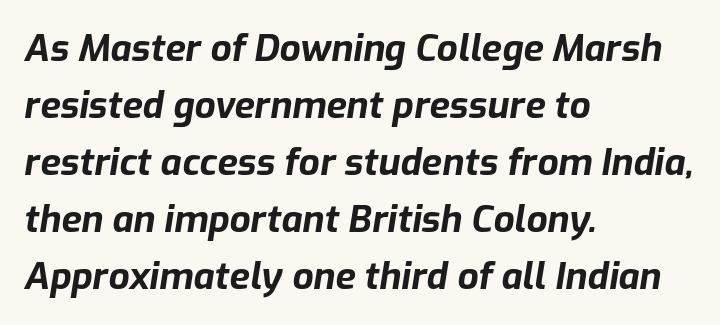
Characters follow at the spacing the type designer built in. The space between consecutive lines is moderate. Where is the straight margin? On the left. The strip under each line holds only bare page. Caption: bold face, heavy strokes.
